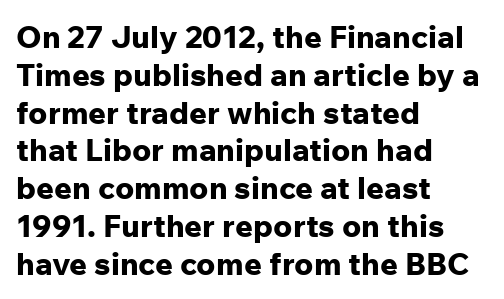
Q: Is the text bold? A: Yes.
Q: Is the text italic (slanted)? A: No, it is upright.
Q: Is the typeface a serif or a sans-serif typeface? A: Sans-serif.
Q: Is the text underlined? A: No.
Q: How is the paragraph aligned? A: Left-aligned.
Q: Is the spacing between letters normal or unusually wide? A: Normal.
Q: Width (condensed, normal, or wide)? A: Normal.
Q: Stroke contrast? A: Low.
Q: x-height? A: Medium.
Q: Monospaced? A: No.
